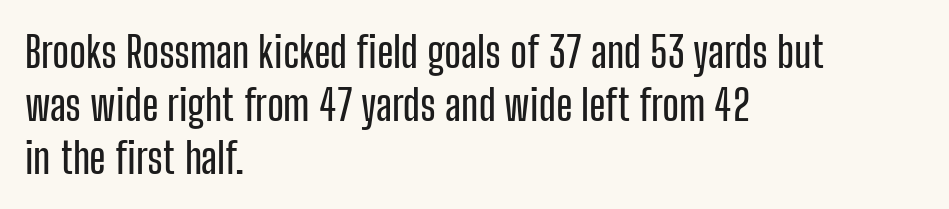
The image shows 43 px condensed sans-serif type, upright; set left-aligned, line spacing 1.23x, normal letter spacing, not underlined; low stroke contrast and a medium x-height.
